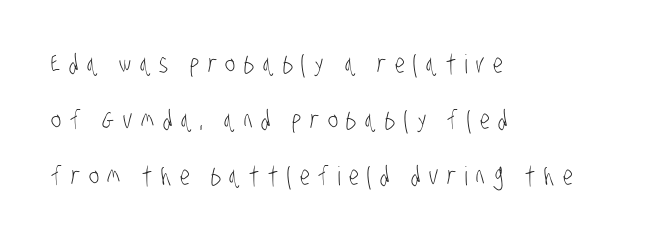
The image shows 26 px text type; set left-aligned, loose line spacing (2.16x), unusually wide letter spacing (+0.33 em), not underlined.
